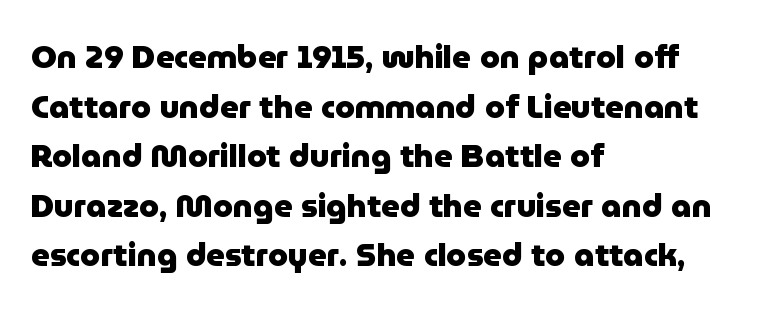
The image shows 32 px heavy sans-serif type, upright; set left-aligned, normal line spacing (1.55x), normal letter spacing, not underlined; low stroke contrast and a medium x-height.
